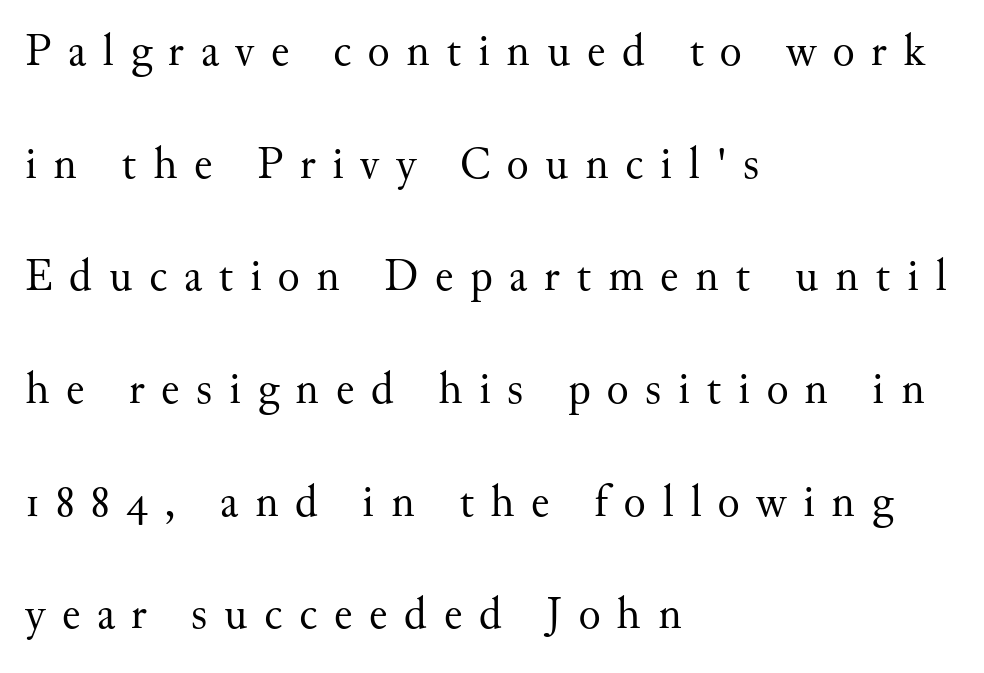
{"serif": "yes", "italic": "no", "bold": "no", "weight": "regular", "width": "normal", "stroke_contrast": "medium", "x_height": "small", "monospaced": "no", "underline": "no", "align": "left", "line_spacing": "loose", "line_spacing_ratio": 2.45, "letter_spacing": "wide", "letter_spacing_em": 0.36, "glyph_px": 46}
